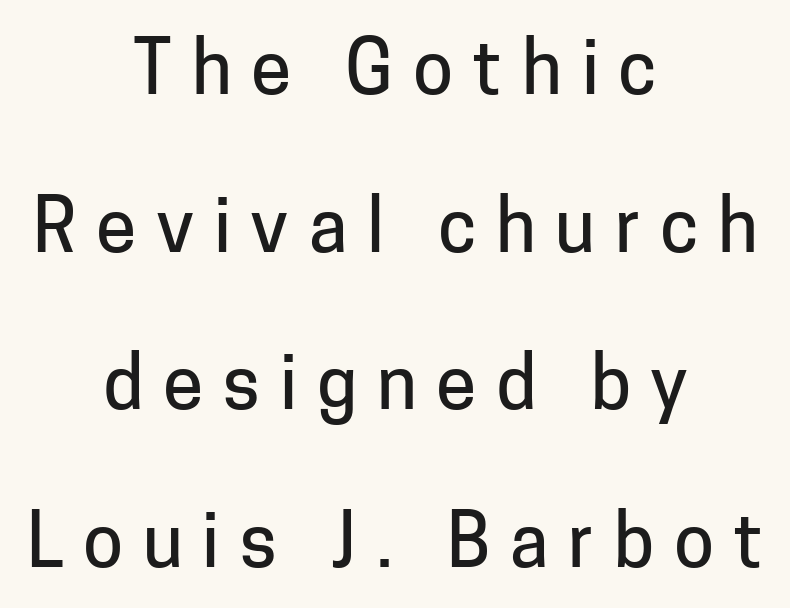
{"serif": "no", "italic": "no", "width": "normal", "stroke_contrast": "low", "x_height": "medium", "monospaced": "no", "underline": "no", "align": "center", "line_spacing": "loose", "line_spacing_ratio": 2.16, "letter_spacing": "wide", "letter_spacing_em": 0.27, "glyph_px": 73}
